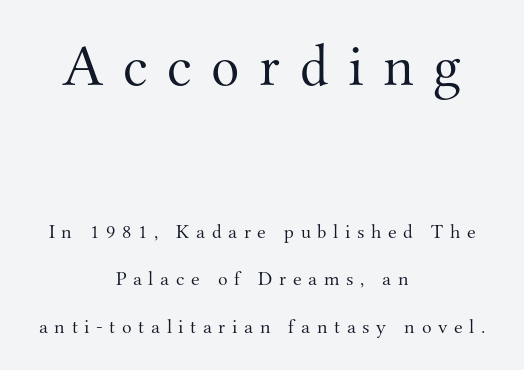
The image shows 59 px light serif type, upright; set centered, loose line spacing (2.38x), unusually wide letter spacing (+0.33 em), not underlined; the first (top) block is 2.95x larger; medium stroke contrast and a small x-height.
